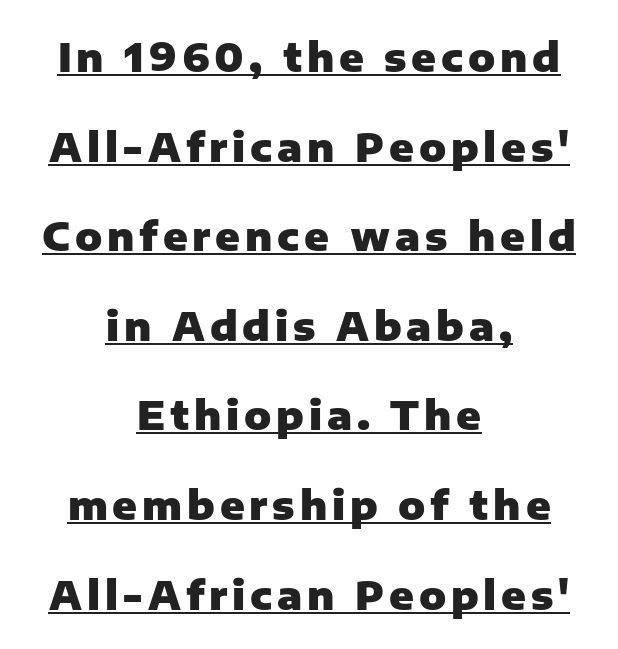
The image shows 40 px heavy sans-serif type, upright; set centered, loose line spacing (2.24x), underlined; low stroke contrast and a medium x-height.
